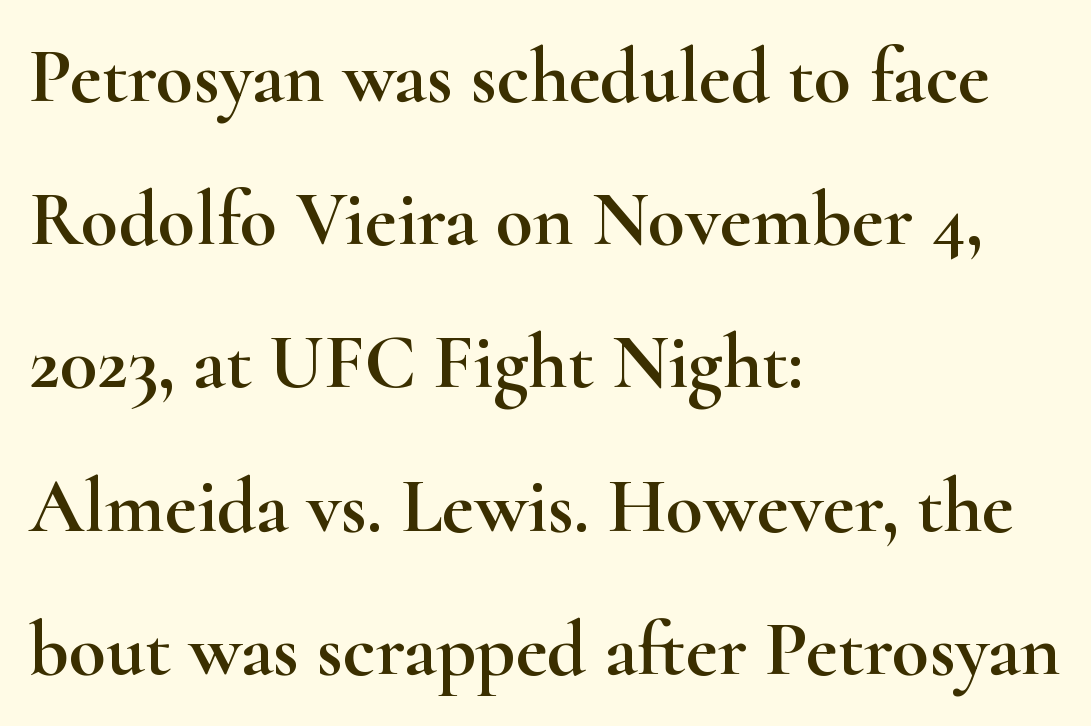
{"serif": "yes", "italic": "no", "width": "wide", "stroke_contrast": "high", "x_height": "small", "monospaced": "no", "underline": "no", "align": "left", "line_spacing_ratio": 1.86, "letter_spacing": "normal", "letter_spacing_em": 0.0, "glyph_px": 77}
